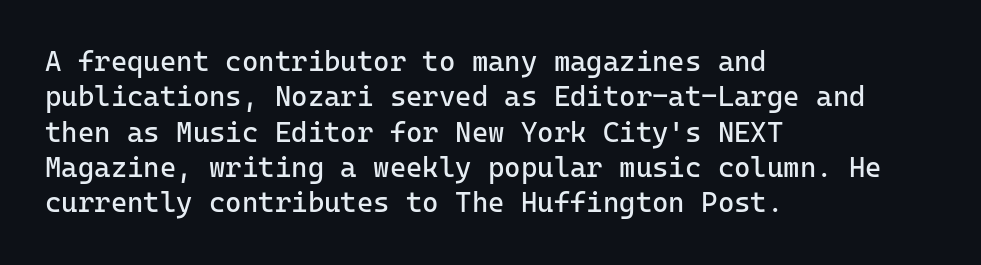
{"serif": "no", "italic": "no", "bold": "no", "weight": "regular", "width": "normal", "stroke_contrast": "low", "x_height": "medium", "monospaced": "yes", "underline": "no", "align": "left", "line_spacing": "normal", "line_spacing_ratio": 1.26, "letter_spacing": "normal", "letter_spacing_em": 0.0, "glyph_px": 28}
